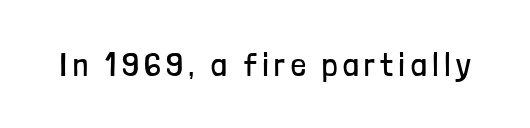
Q: Is the text bold? A: No.
Q: Is the text italic (slanted)? A: No, it is upright.
Q: Is the typeface a serif or a sans-serif typeface? A: Sans-serif.
Q: Is the text underlined? A: No.
Q: Width (condensed, normal, or wide)? A: Condensed.
Q: Stroke contrast? A: Low.
Q: x-height? A: Medium.
Q: Monospaced? A: No.
